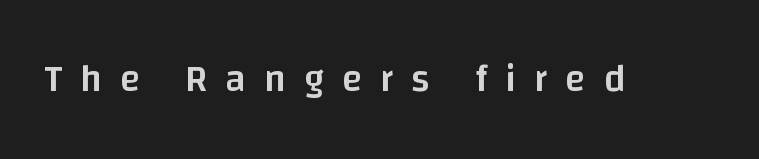
{"serif": "no", "italic": "no", "bold": "semi", "weight": "semibold", "width": "normal", "stroke_contrast": "low", "x_height": "large", "monospaced": "no", "underline": "no", "letter_spacing": "wide", "letter_spacing_em": 0.47, "glyph_px": 38}
